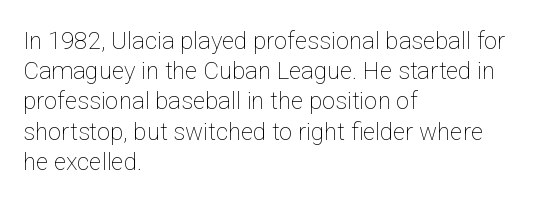
The image shows 24 px text type, upright; set left-aligned, normal line spacing (1.26x), normal letter spacing, not underlined.
